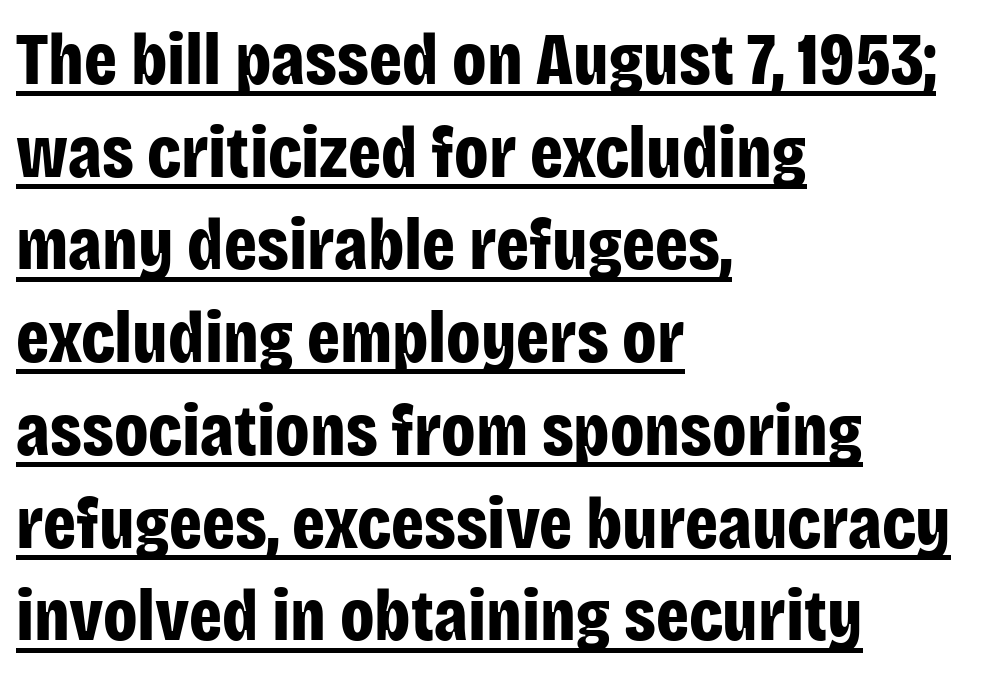
Q: Is the text bold? A: Yes.
Q: Is the text italic (slanted)? A: No, it is upright.
Q: Is the typeface a serif or a sans-serif typeface? A: Sans-serif.
Q: Is the text underlined? A: Yes.
Q: How is the paragraph aligned? A: Left-aligned.
Q: Is the spacing between letters normal or unusually wide? A: Normal.
Q: Is the spacing between lines tight, normal or loose? A: Normal.
Q: Width (condensed, normal, or wide)? A: Condensed.
Q: Stroke contrast? A: Low.
Q: x-height? A: Large.
Q: Monospaced? A: No.
